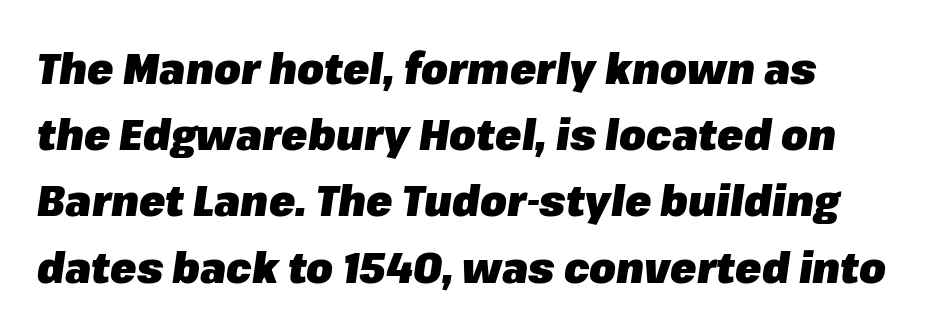
Q: Is the text bold? A: Yes.
Q: Is the text italic (slanted)? A: Yes, it leans right by about 8 degrees.
Q: Is the text underlined? A: No.
Q: Is the spacing between letters normal or unusually wide? A: Normal.
Q: Is the spacing between lines tight, normal or loose? A: Normal.
Q: Width (condensed, normal, or wide)? A: Normal.
Q: Stroke contrast? A: Low.
Q: x-height? A: Medium.
Q: Monospaced? A: No.
